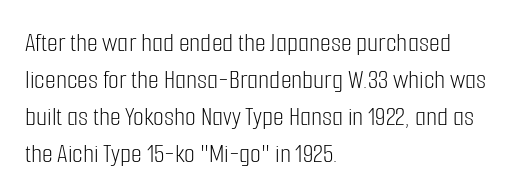
{"serif": "no", "italic": "no", "bold": "no", "weight": "light", "width": "condensed", "stroke_contrast": "low", "x_height": "medium", "monospaced": "no", "underline": "no", "align": "left", "line_spacing": "normal", "line_spacing_ratio": 1.32, "letter_spacing": "normal", "letter_spacing_em": 0.0, "glyph_px": 28}
